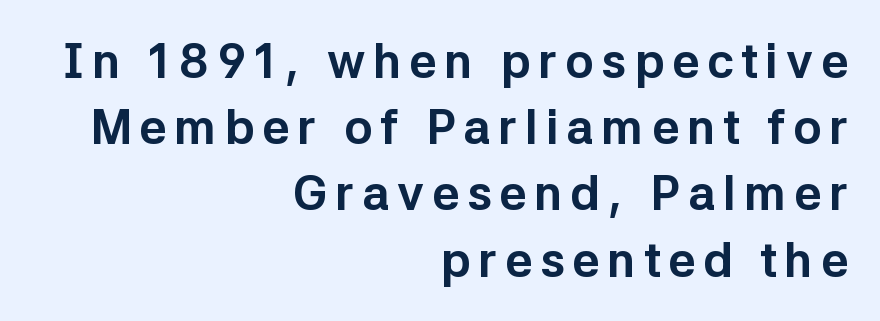
Q: Is the text bold? A: Yes.
Q: Is the text italic (slanted)? A: No, it is upright.
Q: Is the typeface a serif or a sans-serif typeface? A: Sans-serif.
Q: Is the text underlined? A: No.
Q: How is the paragraph aligned? A: Right-aligned.
Q: Is the spacing between lines tight, normal or loose? A: Normal.
Q: Width (condensed, normal, or wide)? A: Normal.
Q: Stroke contrast? A: Low.
Q: x-height? A: Medium.
Q: Monospaced? A: No.
